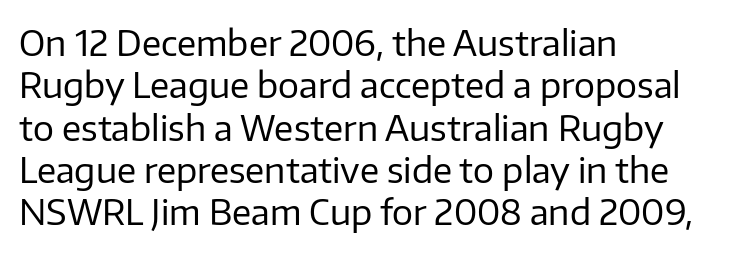
The image shows 35 px regular-weight sans-serif type, upright; set left-aligned, line spacing 1.21x, normal letter spacing, not underlined; low stroke contrast and a medium x-height.
